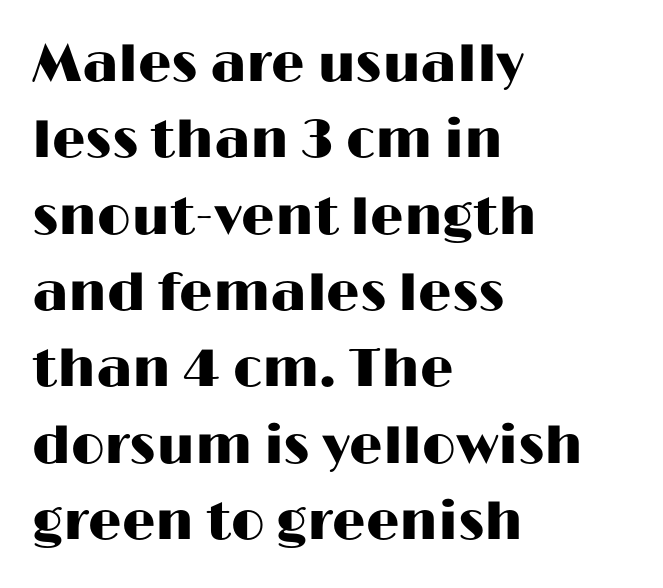
Q: Is the text italic (slanted)? A: No, it is upright.
Q: Is the typeface a serif or a sans-serif typeface? A: Sans-serif.
Q: Is the text underlined? A: No.
Q: How is the paragraph aligned? A: Left-aligned.
Q: Is the spacing between letters normal or unusually wide? A: Normal.
Q: Is the spacing between lines tight, normal or loose? A: Normal.
Q: Width (condensed, normal, or wide)? A: Wide.
Q: Stroke contrast? A: High.
Q: x-height? A: Medium.
Q: Monospaced? A: No.
